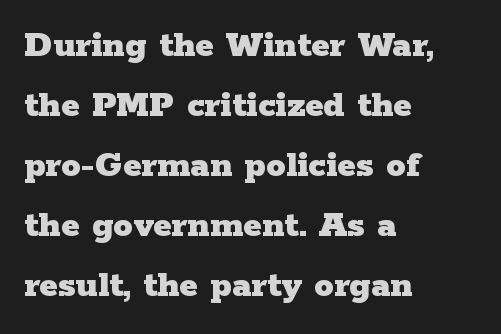
The image shows 39 px heavy, wide serif type, upright; set left-aligned, normal line spacing (1.54x), normal letter spacing, not underlined; low stroke contrast and a medium x-height.
